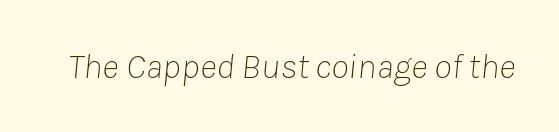
{"italic": "yes", "lean": "right", "slant_degrees": 8, "bold": "no", "weight": "thin", "width": "normal", "stroke_contrast": "low", "x_height": "medium", "monospaced": "no", "underline": "no", "letter_spacing": "normal", "letter_spacing_em": 0.0, "glyph_px": 36}
